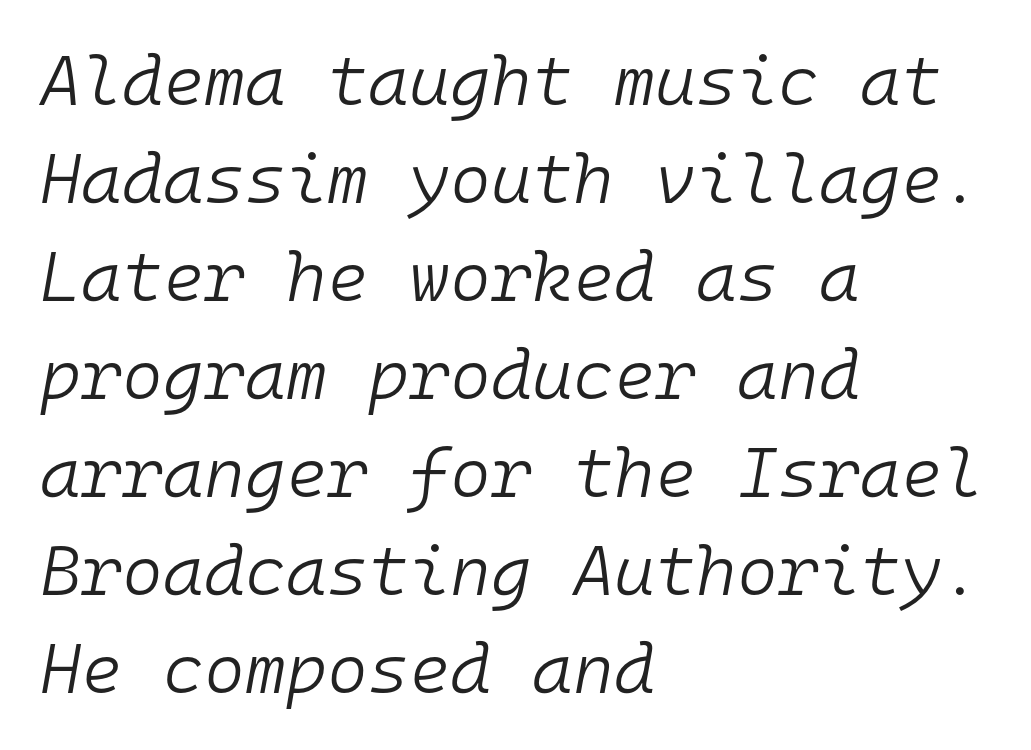
The image shows 70 px light type, italic (leaning right), monospaced; set left-aligned, normal line spacing (1.4x), normal letter spacing, not underlined; low stroke contrast and a medium x-height.
